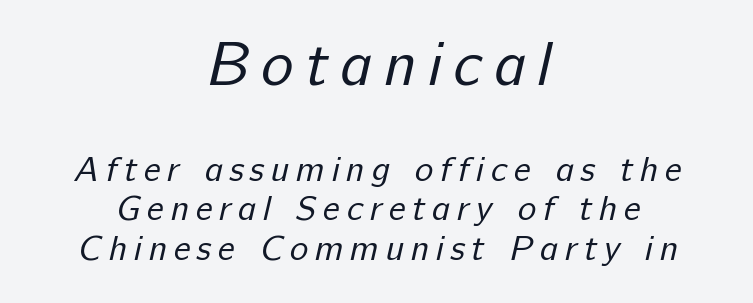
{"serif": "no", "bold": "no", "weight": "regular", "width": "normal", "stroke_contrast": "low", "x_height": "medium", "monospaced": "no", "underline": "no", "align": "center", "line_spacing": "tight", "line_spacing_ratio": 1.12, "larger_block": "first", "size_ratio": 1.74, "glyph_px": 61}
